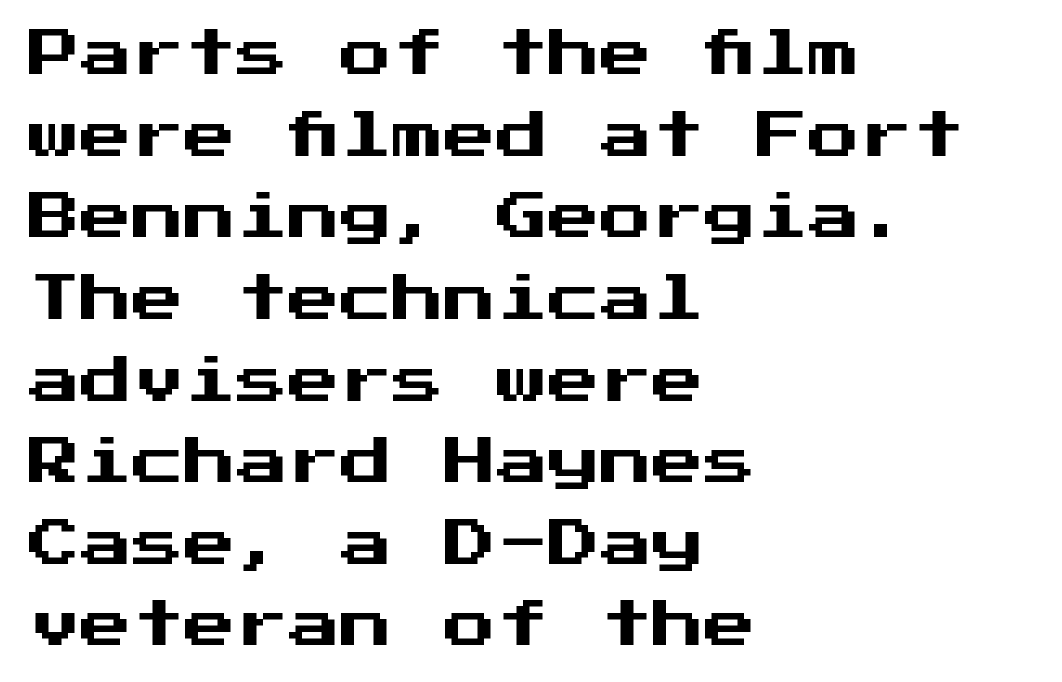
Beneath every word, the page is bare. Look at the bottom of the vertical strokes: they stop flat, with no serifs. Honestly, the letter spacing is just normal — you wouldn't notice it. Horizontal alignment here is leftward, the default for most running prose. Nope, not italic — everything's standing straight. Evenly set lines give the paragraph a standard silhouette.
